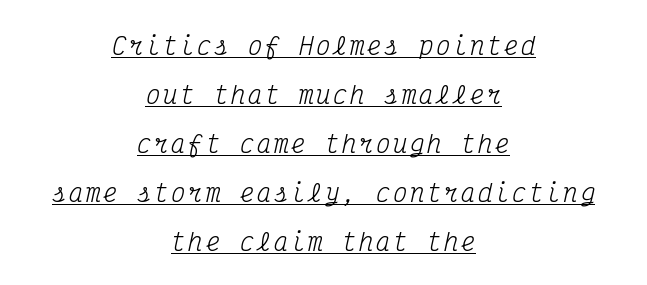
{"italic": "yes", "lean": "right", "slant_degrees": 12, "bold": "no", "underline": "yes", "align": "center", "line_spacing": "loose", "line_spacing_ratio": 2.04, "glyph_px": 24}
